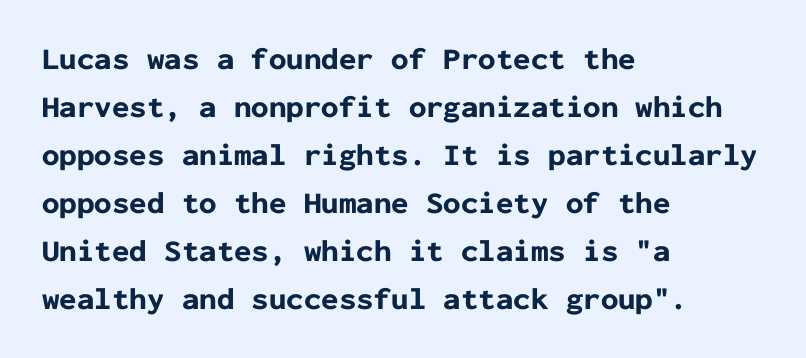
These lines are rendered in a fixed-pitch font. Which margin do the lines hug? The left one — the right edge is uneven. Normally led — the rows are evenly, conventionally spaced. Is this a sans? Yes — the strokes have no serifs. Each row of text sits above clean, open space. This is roman type, the default non-slanted kind.
